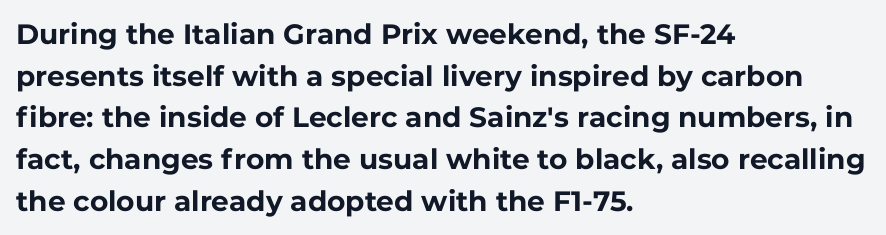
This rendering uses left alignment, leaving the right contour irregular. This is sans-serif lettering, the kind often seen on screens and signage. Do the letters lean? They stand straight. Glyph-to-glyph distance matches everyday printed text. Students, observe: this is what conventionally led text looks like.
